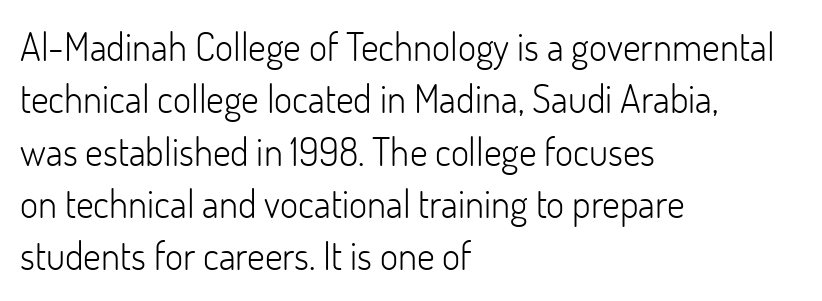
The image shows 39 px light sans-serif type, upright; set left-aligned, normal line spacing (1.34x), normal letter spacing, not underlined; low stroke contrast and a small x-height.
